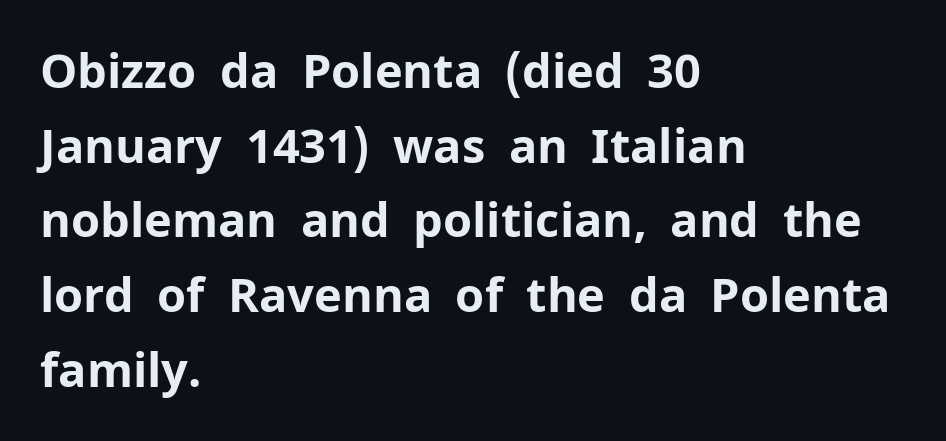
The passage shown is emphatically bold. This sample uses a sans-serif face. Notice how the stems are strictly vertical — no italics here. Line starts are locked; line ends wander. The horizontal fit of the characters is conventional and even. Line spacing here is normal.
